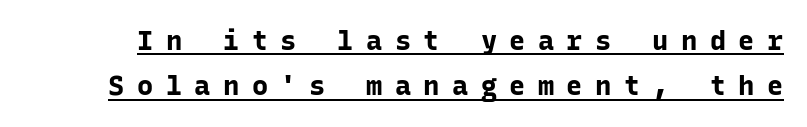
The image shows 27 px bold type, upright; set normal line spacing (1.68x), unusually wide letter spacing (+0.46 em), underlined.
